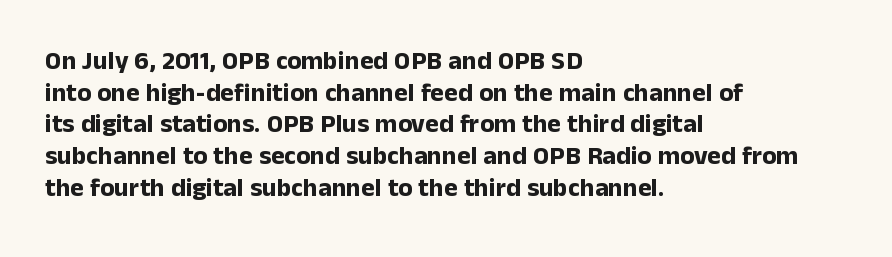
{"italic": "no", "bold": "yes", "underline": "no", "align": "left", "line_spacing_ratio": 1.22, "letter_spacing": "normal", "letter_spacing_em": 0.0, "glyph_px": 26}
